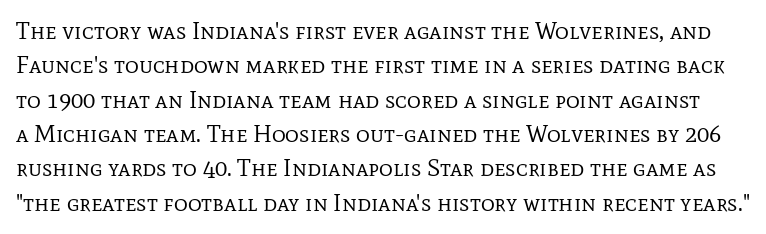
The image shows 24 px text type, upright; set normal line spacing (1.43x), normal letter spacing, not underlined.
